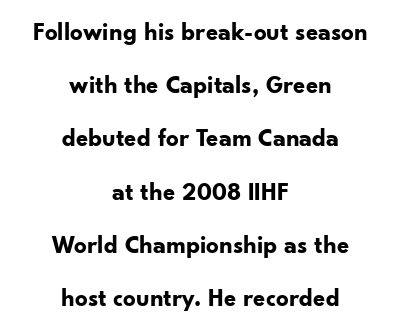
{"italic": "no", "bold": "yes", "underline": "no", "align": "center", "line_spacing": "loose", "line_spacing_ratio": 2.13, "letter_spacing": "normal", "letter_spacing_em": 0.0, "glyph_px": 25}
